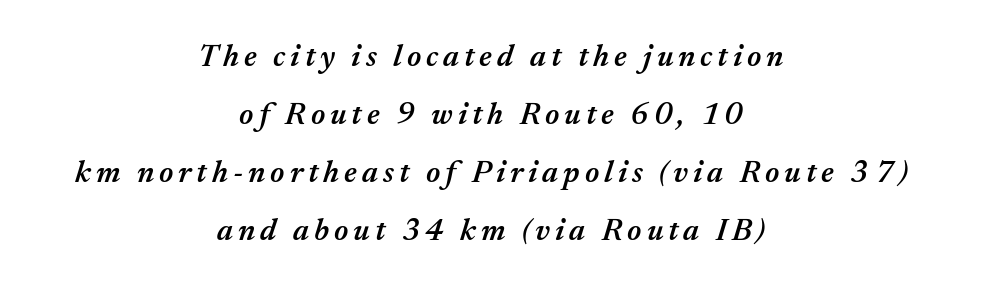
Q: Is the text bold? A: Semi-bold.
Q: Is the text italic (slanted)? A: Yes, it leans right by about 17 degrees.
Q: Is the text underlined? A: No.
Q: How is the paragraph aligned? A: Centered.
Q: Width (condensed, normal, or wide)? A: Normal.
Q: Stroke contrast? A: Medium.
Q: x-height? A: Medium.
Q: Monospaced? A: No.
